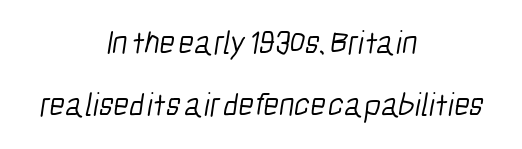
The passage is arranged like a title page — every line centered. On a weight scale, this lands at 450 or below. The rendering keeps characters at their native spacing. Spacing verdict: proportional, widths tailored to each character.
